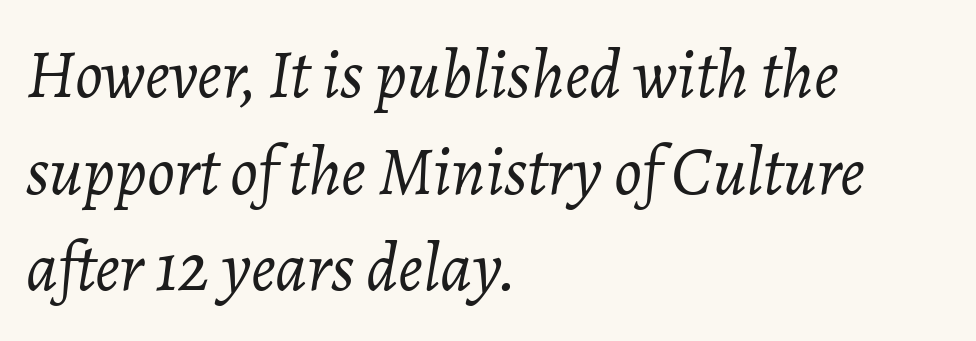
The image shows 69 px light type, italic (leaning right); set left-aligned, normal line spacing (1.4x), normal letter spacing, not underlined; low stroke contrast and a medium x-height.
